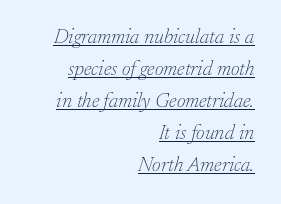
The image shows 21 px text type, italic (leaning right); set right-aligned, normal line spacing (1.52x), normal letter spacing, underlined.
